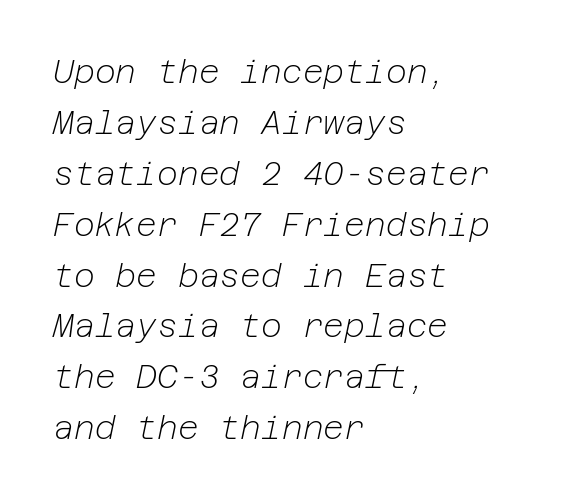
Q: Is the text bold? A: No.
Q: Is the text italic (slanted)? A: Yes, it leans right by about 12 degrees.
Q: Is the text underlined? A: No.
Q: How is the paragraph aligned? A: Left-aligned.
Q: Is the spacing between letters normal or unusually wide? A: Normal.
Q: Is the spacing between lines tight, normal or loose? A: Normal.
Q: Width (condensed, normal, or wide)? A: Normal.
Q: Stroke contrast? A: Low.
Q: x-height? A: Medium.
